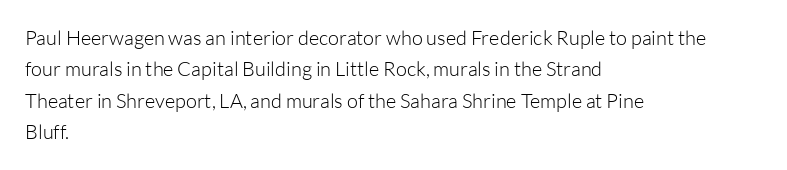
{"italic": "no", "bold": "no", "underline": "no", "align": "left", "line_spacing": "normal", "line_spacing_ratio": 1.57, "letter_spacing": "normal", "letter_spacing_em": 0.0, "glyph_px": 20}
